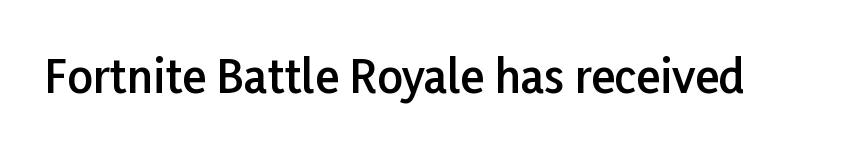
{"serif": "no", "italic": "no", "bold": "semi", "weight": "semibold", "width": "normal", "stroke_contrast": "low", "x_height": "medium", "monospaced": "no", "underline": "no", "letter_spacing": "normal", "letter_spacing_em": 0.0, "glyph_px": 45}
